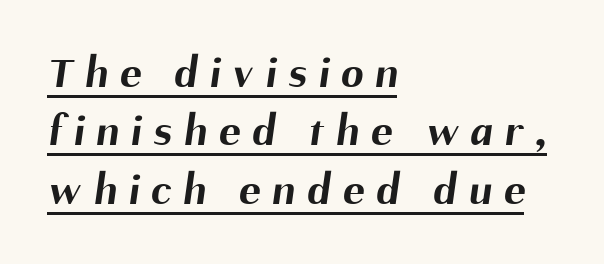
{"serif": "no", "bold": "yes", "weight": "bold", "width": "normal", "stroke_contrast": "medium", "x_height": "medium", "monospaced": "no", "underline": "yes", "align": "left", "line_spacing": "normal", "line_spacing_ratio": 1.3, "letter_spacing": "wide", "letter_spacing_em": 0.27, "glyph_px": 45}
